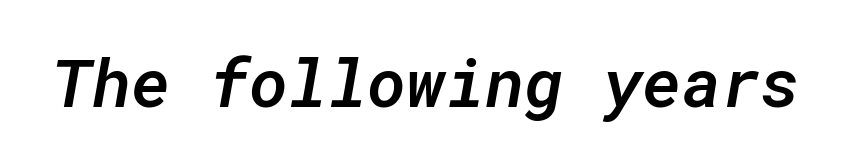
{"italic": "yes", "lean": "right", "slant_degrees": 10, "bold": "semi", "weight": "semibold", "width": "normal", "stroke_contrast": "low", "x_height": "medium", "monospaced": "yes", "underline": "no", "letter_spacing": "normal", "letter_spacing_em": 0.0, "glyph_px": 67}
